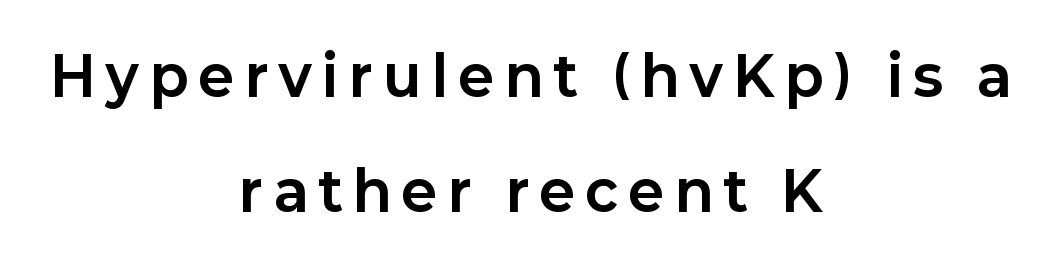
The image shows 54 px bold sans-serif type, upright; set centered, loose line spacing (2.13x), unusually wide letter spacing (+0.21 em), not underlined; low stroke contrast and a medium x-height.
